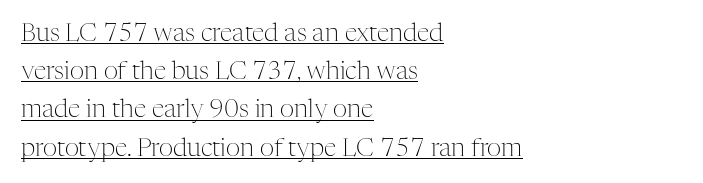
The image shows 25 px text type, upright; set left-aligned, normal line spacing (1.53x), normal letter spacing, underlined.
